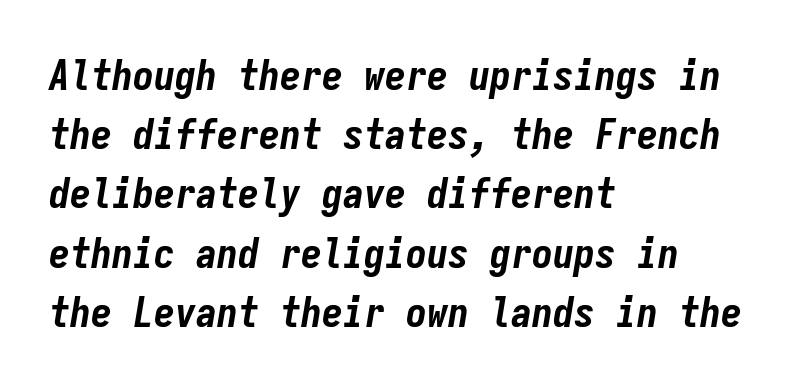
Q: Is the text bold? A: Yes.
Q: Is the text italic (slanted)? A: Yes, it leans right by about 9 degrees.
Q: Is the text underlined? A: No.
Q: How is the paragraph aligned? A: Left-aligned.
Q: Is the spacing between letters normal or unusually wide? A: Normal.
Q: Is the spacing between lines tight, normal or loose? A: Normal.
Q: Width (condensed, normal, or wide)? A: Condensed.
Q: Stroke contrast? A: Low.
Q: x-height? A: Medium.
Q: Monospaced? A: Yes.
